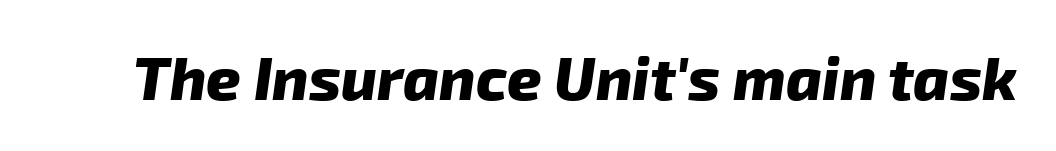
You could call the tracking neutral — neither tight nor loose. A sans-serif font was chosen for this passage. Beneath every word, the page is bare. Bold? Absolutely — the strokes are thick and heavy. A typesetter would call this proportional, since set widths differ per character.
